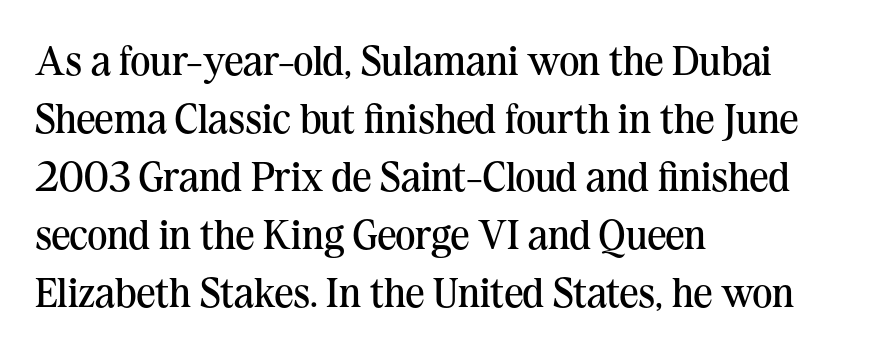
The typography opts for an upright posture over an oblique one. Notice how the passage keeps a crisp vertical edge on the left only. Stems and bowls with no extra thickness — not bold. The string is rendered with underlining switched off.
